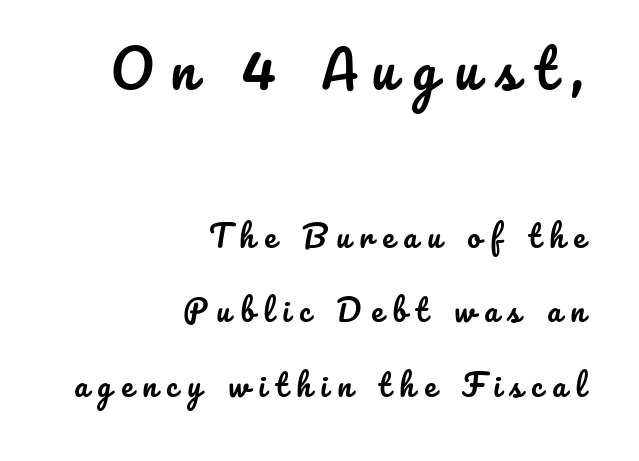
{"width": "normal", "stroke_contrast": "low", "x_height": "small", "monospaced": "no", "underline": "no", "align": "right", "line_spacing": "loose", "line_spacing_ratio": 2.47, "letter_spacing": "wide", "letter_spacing_em": 0.31, "larger_block": "first", "size_ratio": 1.77, "glyph_px": 53}
